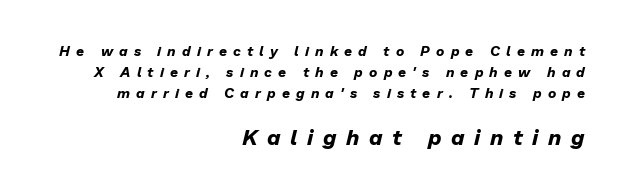
Students, note that the glyphs here are deliberately spaced far apart. Which of the two is more prominent by size? The second, at the bottom. Heavy-handed strokes throughout: this text is bold. Visually the block forms a straight wall on the right and a jagged coastline on the left. How would I describe the line gaps? Plain and ordinary.
